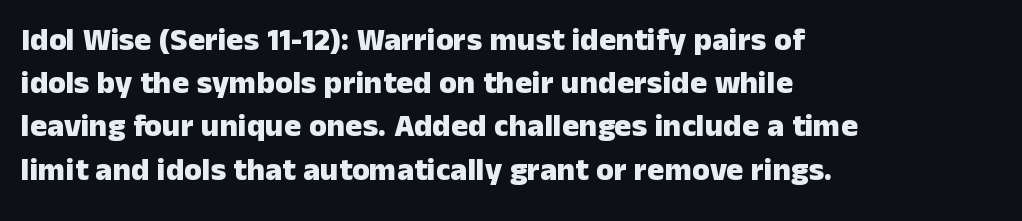
Short and long lines alike share a common starting point at left. This rendering leaves character spacing at its baseline value. Looks like regular typesetting: each glyph gets only the width it needs. The characters display no serif detailing; their extremities are plain. Do the letters lean? They stand straight.
